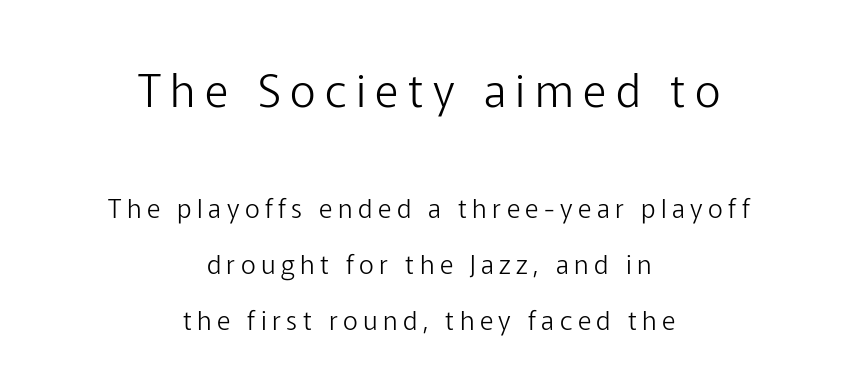
Q: Is the text bold? A: No.
Q: Is the text italic (slanted)? A: No, it is upright.
Q: Is the typeface a serif or a sans-serif typeface? A: Sans-serif.
Q: Is the text underlined? A: No.
Q: How is the paragraph aligned? A: Centered.
Q: Is the spacing between letters normal or unusually wide? A: Unusually wide.
Q: Is the spacing between lines tight, normal or loose? A: Loose.
Q: Which block of text is set in a larger size, the first (top) or the second (bottom)? A: The first (top) one.
Q: Width (condensed, normal, or wide)? A: Normal.
Q: Stroke contrast? A: Low.
Q: x-height? A: Medium.
Q: Monospaced? A: No.
